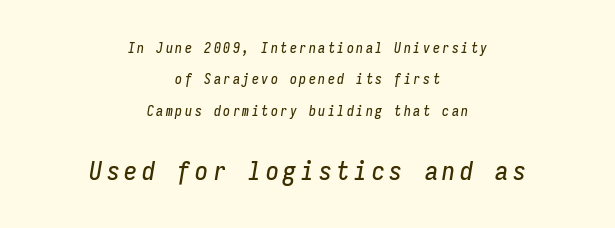
Q: Is the text italic (slanted)? A: Yes, it leans right by about 9 degrees.
Q: Is the text underlined? A: No.
Q: How is the paragraph aligned? A: Centered.
Q: Is the spacing between lines tight, normal or loose? A: Loose.
Q: Which block of text is set in a larger size, the first (top) or the second (bottom)? A: The second (bottom) one.
